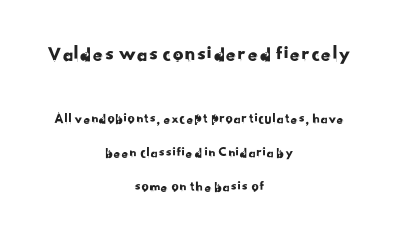
Standard letterfit; no display-style spreading of the glyphs. These lines stand farther apart than default settings would place them. The block sitting higher on the canvas is the one with enlarged characters. Glance below the letters and you will spot only blank space. Which margin do the lines hug? Neither — every line sits in the middle.
